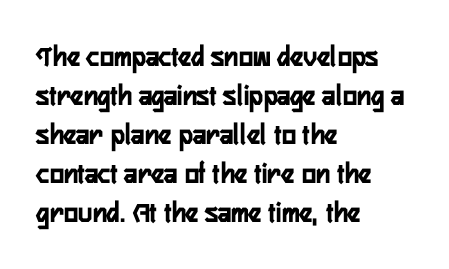
The gap between lines stays unmarked. The face used here is proportionally spaced, like ordinary book or web type. The typesetter chose a ragged-right arrangement here. Serifs: no, the terminals of the letterforms are clean. Italic: no, the glyphs are upright roman. Set as a true bold cut, around the 700 mark.
